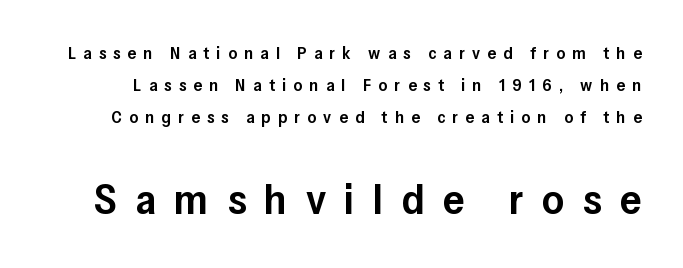
Q: Is the text bold? A: Semi-bold.
Q: Is the text italic (slanted)? A: No, it is upright.
Q: Is the typeface a serif or a sans-serif typeface? A: Sans-serif.
Q: Is the text underlined? A: No.
Q: Is the spacing between letters normal or unusually wide? A: Unusually wide.
Q: Which block of text is set in a larger size, the first (top) or the second (bottom)? A: The second (bottom) one.
Q: Width (condensed, normal, or wide)? A: Normal.
Q: Stroke contrast? A: Low.
Q: x-height? A: Medium.
Q: Monospaced? A: No.
